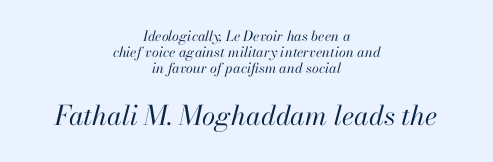
Q: Is the text bold? A: No.
Q: Is the text italic (slanted)? A: Yes, it leans right by about 13 degrees.
Q: Is the text underlined? A: No.
Q: How is the paragraph aligned? A: Centered.
Q: Is the spacing between letters normal or unusually wide? A: Normal.
Q: Is the spacing between lines tight, normal or loose? A: Tight.
Q: Which block of text is set in a larger size, the first (top) or the second (bottom)? A: The second (bottom) one.
